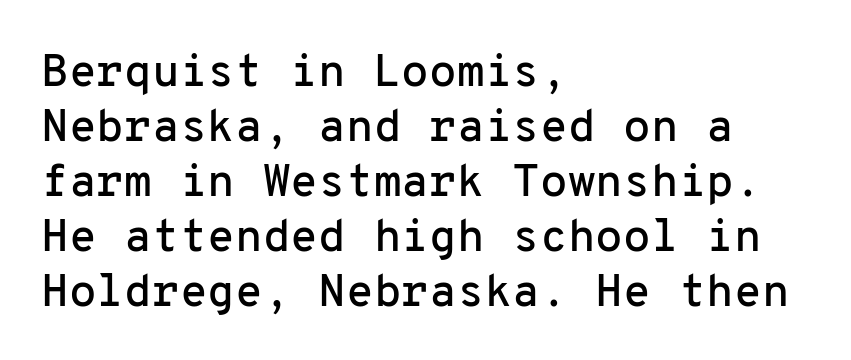
The image shows 45 px sans-serif type, upright, monospaced; set left-aligned, line spacing 1.22x, normal letter spacing, not underlined; low stroke contrast and a medium x-height.
